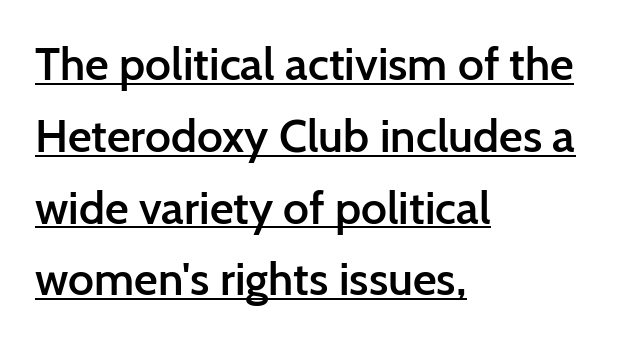
Has an underline been added? It has. This sample uses a sans-serif face. Style check: upright. Its strokes are somewhat broadened, the hallmark of semibold type. Vertical spacing — default. The tracking reads as untouched default to a designer's eye.
